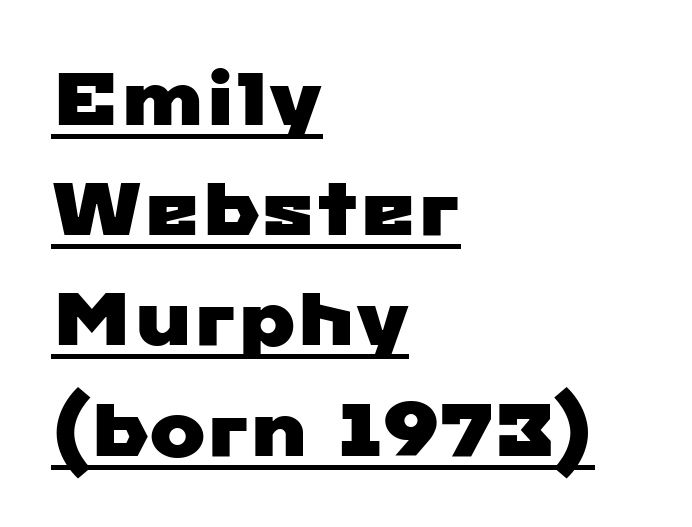
The image shows 75 px wide sans-serif type; set left-aligned, normal line spacing (1.47x), normal letter spacing, underlined; low stroke contrast and a medium x-height.
